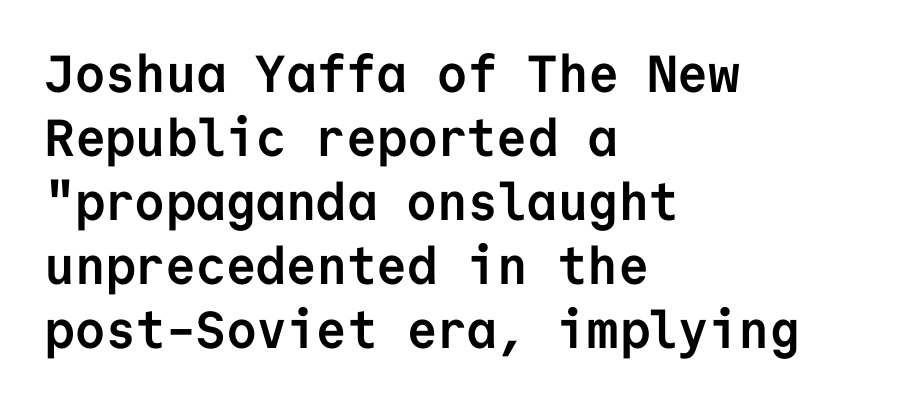
The image shows 52 px semibold sans-serif type, upright, monospaced; set left-aligned, line spacing 1.23x, normal letter spacing, not underlined; low stroke contrast and a medium x-height.
